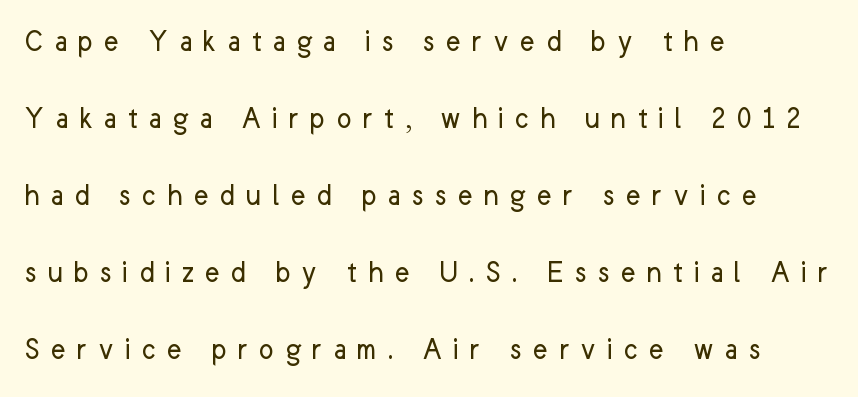
{"serif": "no", "italic": "no", "bold": "no", "weight": "regular", "width": "normal", "stroke_contrast": "low", "x_height": "medium", "monospaced": "no", "underline": "no", "align": "left", "line_spacing": "loose", "line_spacing_ratio": 2.41, "letter_spacing": "wide", "letter_spacing_em": 0.33, "glyph_px": 32}
